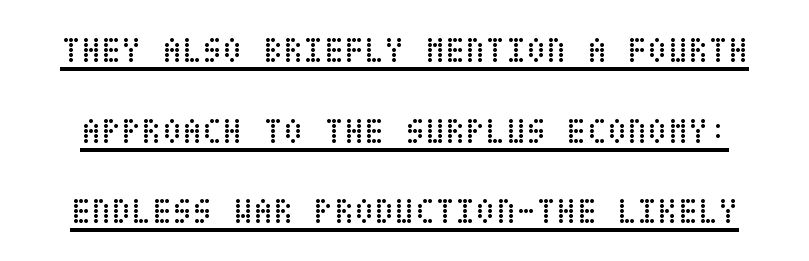
{"italic": "no", "bold": "no", "weight": "regular", "width": "condensed", "stroke_contrast": "low", "x_height": "large", "underline": "yes", "line_spacing": "loose", "line_spacing_ratio": 2.18, "letter_spacing": "normal", "letter_spacing_em": 0.0, "glyph_px": 37}
